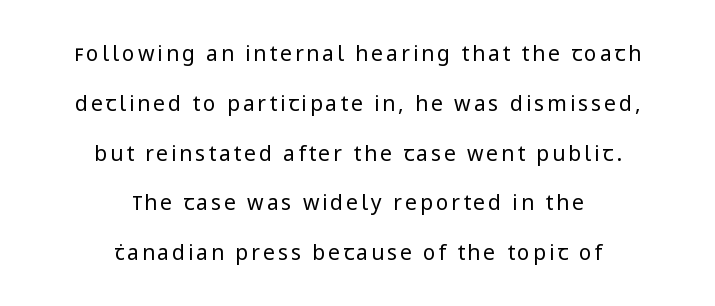
The lines are quadded center. When letters stand straight like this, we call the style roman or upright. Regarding leading, the lines here are spaced well apart. Beneath every word, the page is bare.
